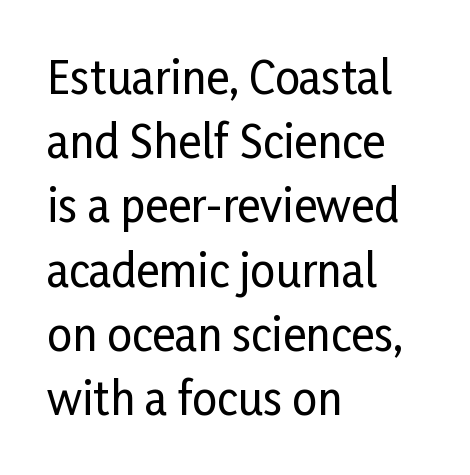
Q: Is the text italic (slanted)? A: No, it is upright.
Q: Is the typeface a serif or a sans-serif typeface? A: Sans-serif.
Q: Is the text underlined? A: No.
Q: How is the paragraph aligned? A: Left-aligned.
Q: Is the spacing between letters normal or unusually wide? A: Normal.
Q: Is the spacing between lines tight, normal or loose? A: Normal.
Q: Width (condensed, normal, or wide)? A: Condensed.
Q: Stroke contrast? A: Low.
Q: x-height? A: Medium.
Q: Monospaced? A: No.
